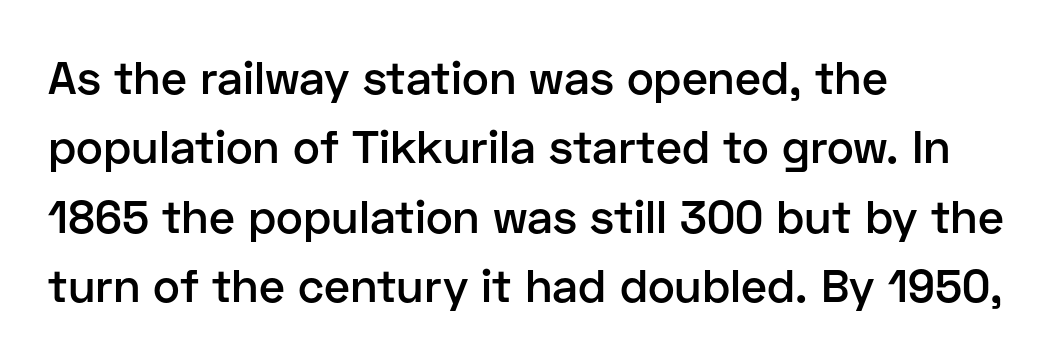
Grotesque or geometric, the face here clearly has no serifs. Glyph-to-glyph distance matches everyday printed text. This sample has the flowing, uneven cadence of proportional lettering. Descender tails drop into unmarked territory.
